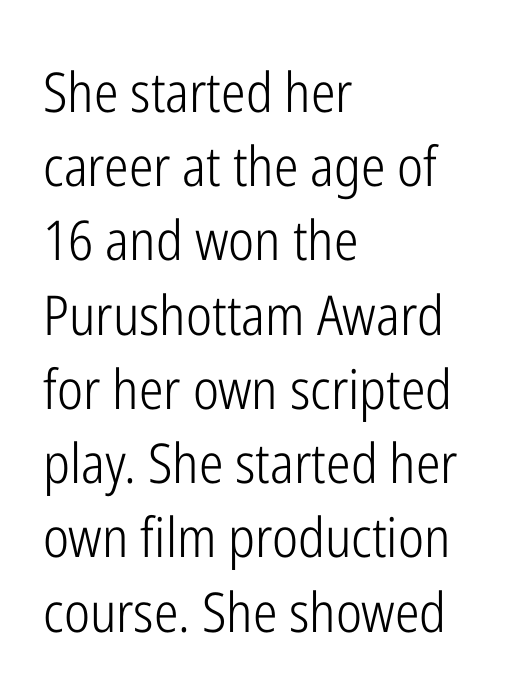
{"serif": "no", "italic": "no", "bold": "no", "weight": "light", "width": "condensed", "stroke_contrast": "low", "x_height": "medium", "monospaced": "no", "underline": "no", "align": "left", "line_spacing": "normal", "line_spacing_ratio": 1.35, "letter_spacing": "normal", "letter_spacing_em": 0.0, "glyph_px": 55}
